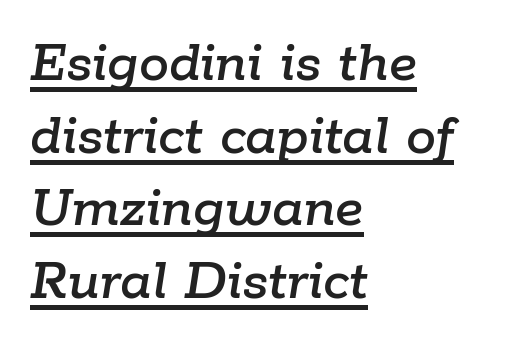
{"italic": "yes", "lean": "right", "slant_degrees": 9, "width": "normal", "stroke_contrast": "low", "x_height": "medium", "monospaced": "no", "underline": "yes", "align": "left", "line_spacing_ratio": 1.21, "letter_spacing": "normal", "letter_spacing_em": 0.0, "glyph_px": 60}
